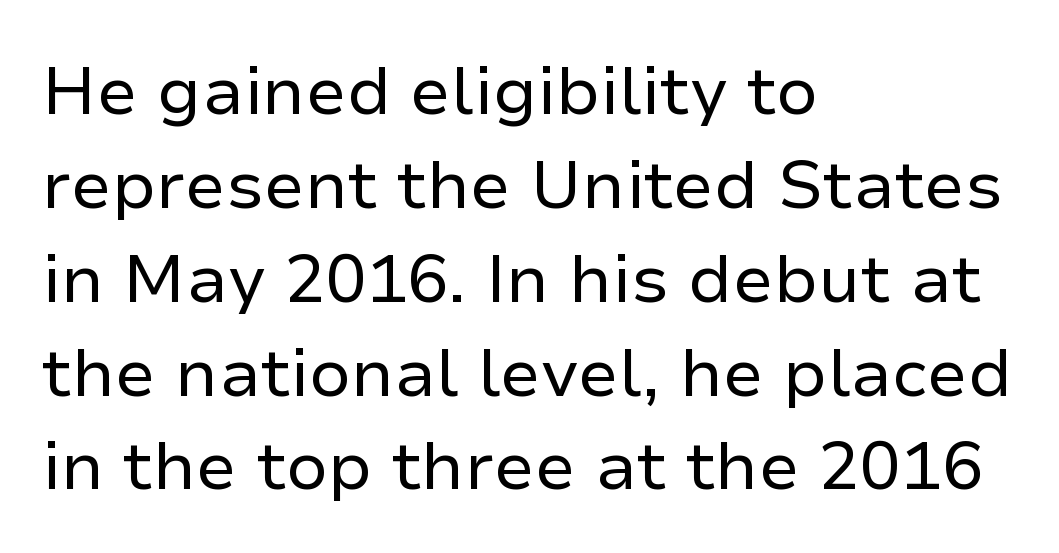
The letters advance in unequal steps, a hallmark of proportional type. The letters carry no serifs — their stems end cleanly without finishing strokes. The compositor pushed each line to the left boundary. Posture: upright roman.
